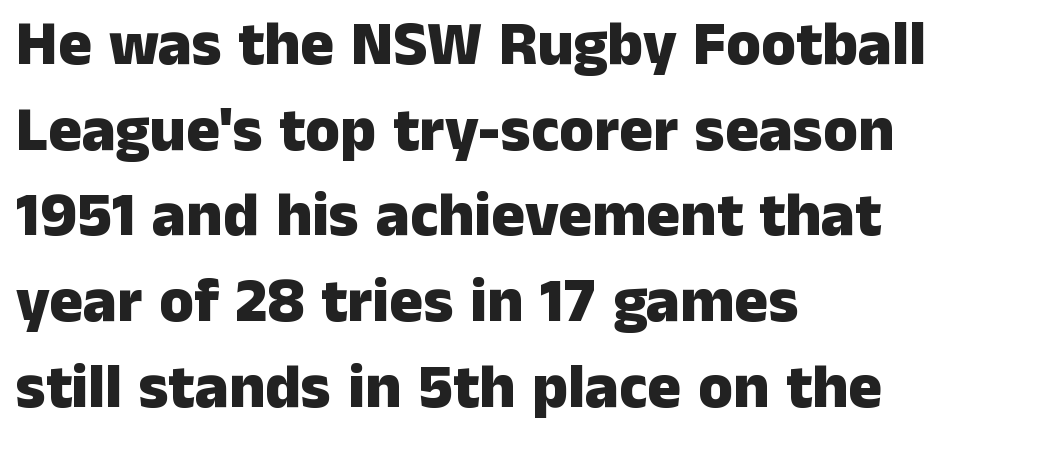
This sample keeps an unexceptional amount of space between lines. Here the designer chose a conventional face with non-uniform glyph widths. To sum up the face: it is a sans, with no serifs. This sample uses an upright cut, with every glyph sitting square on the baseline.
